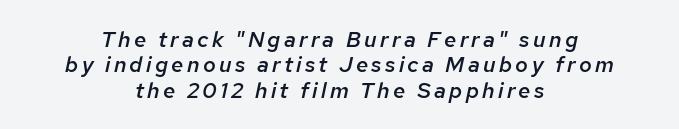
{"italic": "yes", "lean": "right", "slant_degrees": 12, "bold": "semi", "underline": "no", "align": "center", "line_spacing": "tight", "line_spacing_ratio": 1.15, "glyph_px": 22}
